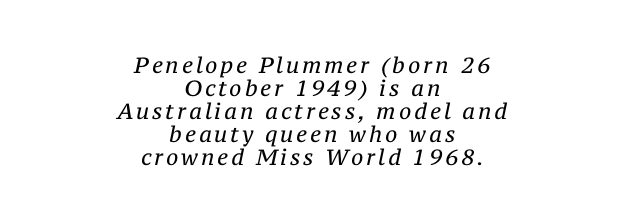
{"italic": "yes", "lean": "right", "slant_degrees": 12, "bold": "no", "underline": "no", "align": "center", "line_spacing": "tight", "line_spacing_ratio": 1.05, "glyph_px": 22}
